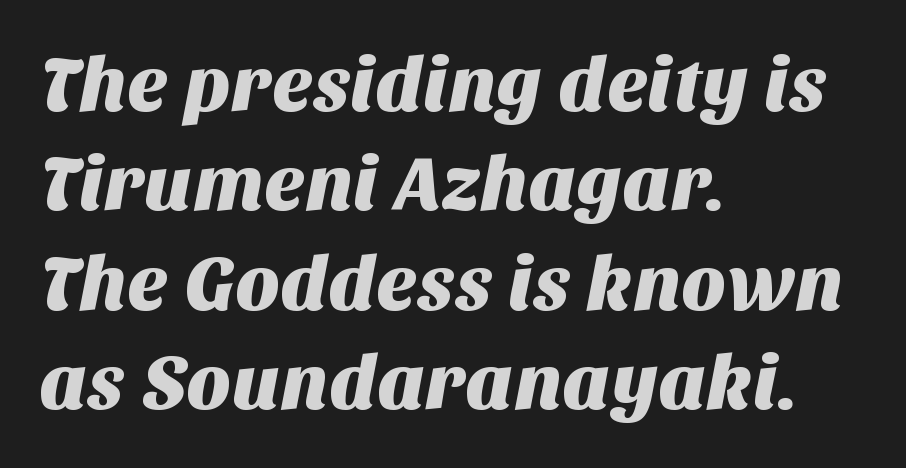
Spacing between characters is what you'd get straight out of the box. The baseline area is clear. Character widths vary here, with narrow letters taking less room than wide ones. Horizontally, the lines are justified to the leading edge only.
